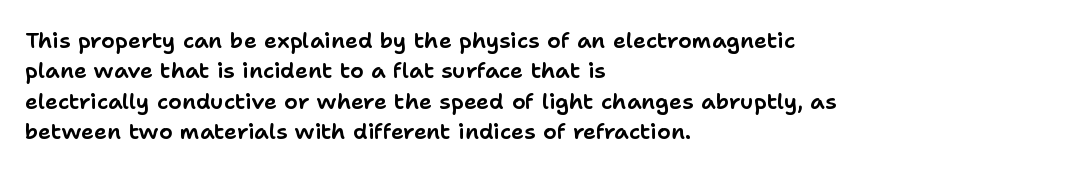
Descenders are the only things crossing below the line. The paragraph has a hard left edge and a soft right edge. Nothing unusual about the tracking: characters are spaced as the font intends. Vertically, the passage feels balanced, rows spaced as you'd expect. If you drew a line through each stem, it would be perfectly vertical.
